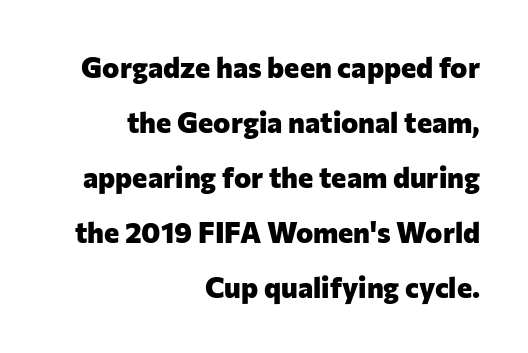
Q: Is the text bold? A: Yes.
Q: Is the text italic (slanted)? A: No, it is upright.
Q: Is the typeface a serif or a sans-serif typeface? A: Sans-serif.
Q: Is the text underlined? A: No.
Q: How is the paragraph aligned? A: Right-aligned.
Q: Is the spacing between letters normal or unusually wide? A: Normal.
Q: Is the spacing between lines tight, normal or loose? A: Loose.
Q: Width (condensed, normal, or wide)? A: Normal.
Q: Stroke contrast? A: Low.
Q: x-height? A: Medium.
Q: Monospaced? A: No.
